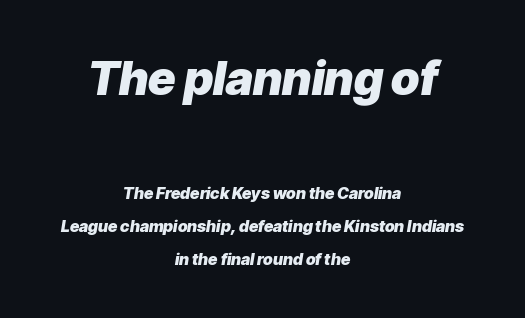
The image shows 47 px heavy type, italic (leaning right); set centered, loose line spacing (2.05x), normal letter spacing, not underlined; the first (top) block is 2.94x larger; low stroke contrast and a medium x-height.
